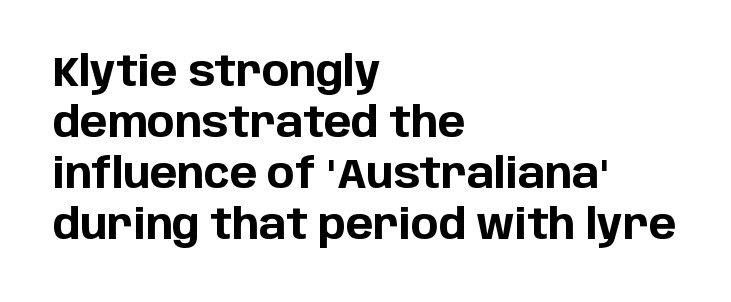
{"serif": "no", "italic": "no", "bold": "yes", "weight": "bold", "width": "normal", "stroke_contrast": "low", "x_height": "large", "monospaced": "no", "underline": "no", "align": "left", "line_spacing_ratio": 1.24, "letter_spacing": "normal", "letter_spacing_em": 0.0, "glyph_px": 41}
